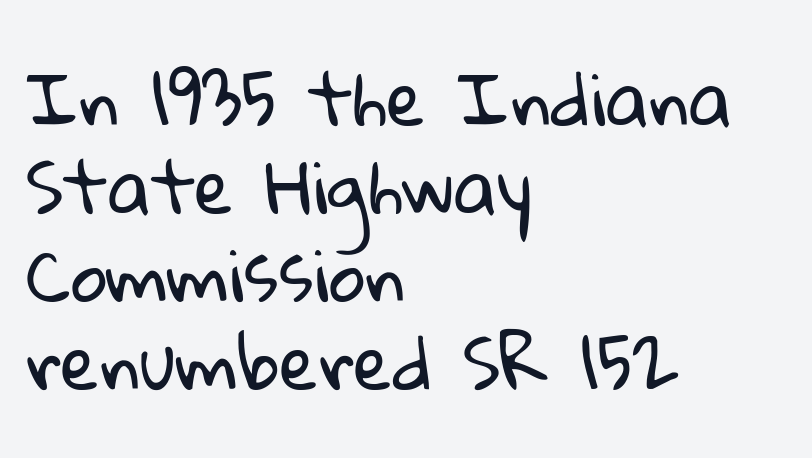
{"serif": "no", "bold": "no", "weight": "regular", "width": "normal", "stroke_contrast": "low", "x_height": "medium", "monospaced": "no", "underline": "no", "align": "left", "line_spacing_ratio": 1.24, "letter_spacing": "normal", "letter_spacing_em": 0.0, "glyph_px": 71}
